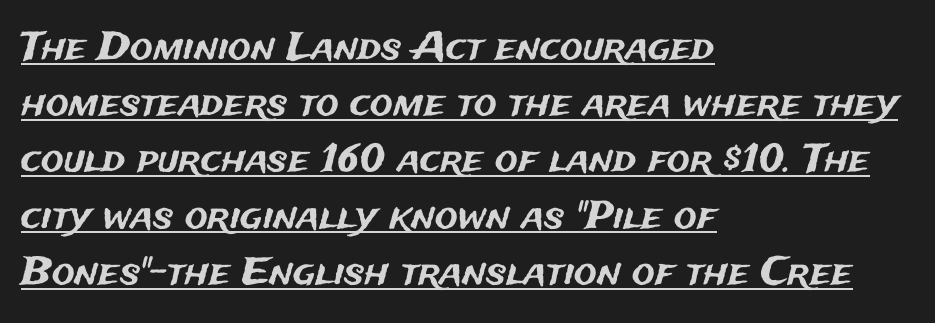
Nothing unusual about the tracking: characters are spaced as the font intends. Think of a printed novel: that variable character pitch is what you see here. No feet cap the strokes, marking this as sans-serif type. These lines are set flush left with a ragged right edge. Evenly set lines give the paragraph a standard silhouette.
